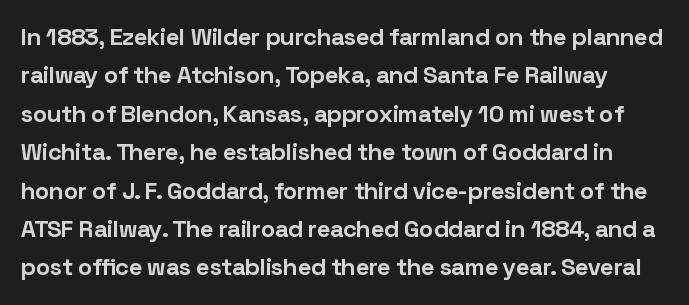
{"italic": "no", "bold": "yes", "underline": "no", "line_spacing": "normal", "line_spacing_ratio": 1.6, "letter_spacing": "normal", "letter_spacing_em": 0.0, "glyph_px": 24}
